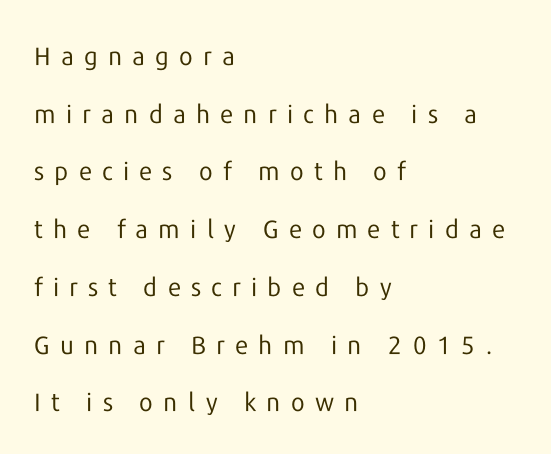
A great deal of white space separates one row of letters from the next. This rendering features lettering with no underline. Short and long lines alike share a common starting point at left. The tracking jumps out immediately: characters are airy and widely separated. This is not heavy type; no bold has been used. Italic? Not at all — the glyphs are vertical.
